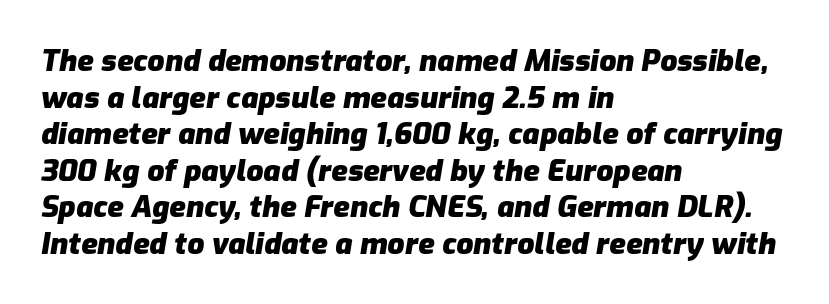
Q: Is the text bold? A: Yes.
Q: Is the text italic (slanted)? A: Yes, it leans right by about 9 degrees.
Q: Is the text underlined? A: No.
Q: How is the paragraph aligned? A: Left-aligned.
Q: Is the spacing between letters normal or unusually wide? A: Normal.
Q: Width (condensed, normal, or wide)? A: Normal.
Q: Stroke contrast? A: Low.
Q: x-height? A: Medium.
Q: Monospaced? A: No.
